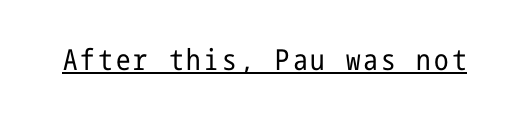
{"serif": "no", "italic": "no", "bold": "no", "weight": "regular", "width": "condensed", "stroke_contrast": "low", "x_height": "medium", "underline": "yes", "glyph_px": 29}
